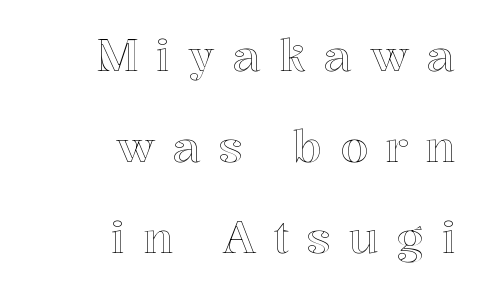
The image shows 45 px text type, upright; set right-aligned, loose line spacing (2.02x), unusually wide letter spacing (+0.39 em), not underlined; a medium x-height.
